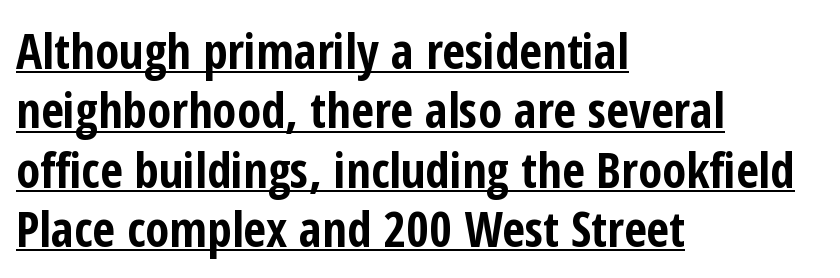
Between one letter and the next there's only the usual sliver of space. The rendering uses natural spacing where letterforms have individual widths. Upright lettering throughout. As a designer I'd log this as weight 700, bold. A baseline rule has been typeset under these characters.
